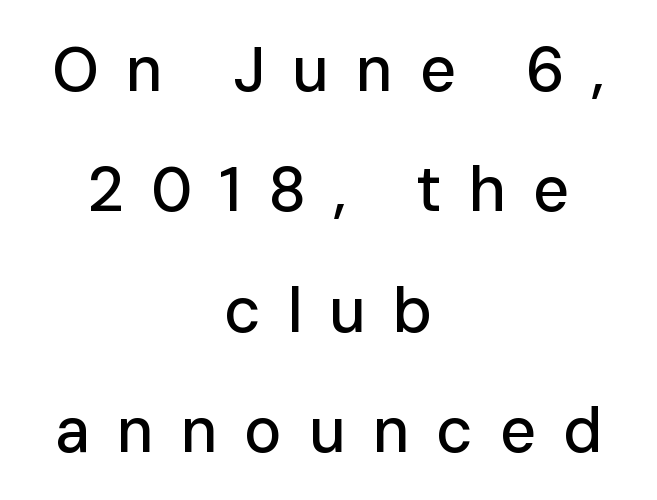
Q: Is the text italic (slanted)? A: No, it is upright.
Q: Is the typeface a serif or a sans-serif typeface? A: Sans-serif.
Q: Is the text underlined? A: No.
Q: How is the paragraph aligned? A: Centered.
Q: Is the spacing between letters normal or unusually wide? A: Unusually wide.
Q: Is the spacing between lines tight, normal or loose? A: Loose.
Q: Width (condensed, normal, or wide)? A: Normal.
Q: Stroke contrast? A: Low.
Q: x-height? A: Medium.
Q: Monospaced? A: No.
